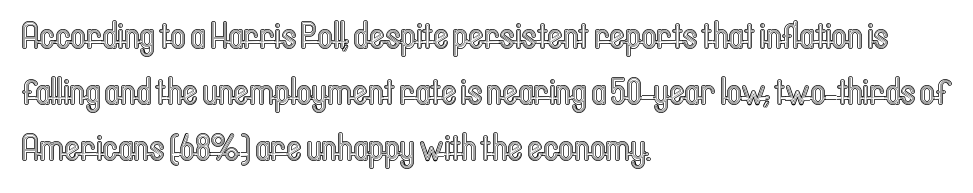
The image shows 37 px condensed type, upright; set left-aligned, normal line spacing (1.52x), normal letter spacing, not underlined; a medium x-height.
